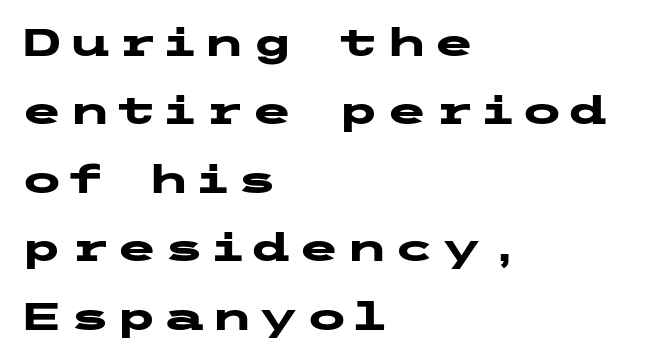
Q: Is the text bold? A: Yes.
Q: Is the text italic (slanted)? A: No, it is upright.
Q: Is the typeface a serif or a sans-serif typeface? A: Sans-serif.
Q: Is the text underlined? A: No.
Q: How is the paragraph aligned? A: Left-aligned.
Q: Width (condensed, normal, or wide)? A: Wide.
Q: Stroke contrast? A: Low.
Q: x-height? A: Medium.
